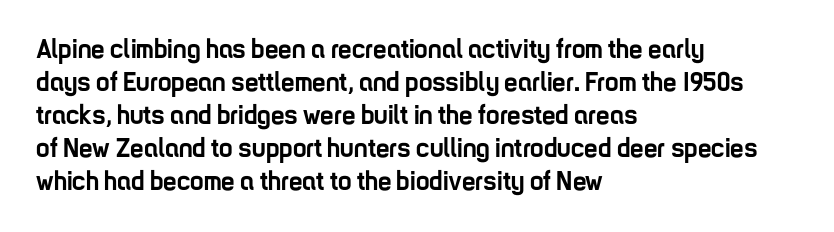
Words float on clear page, feet unadorned. Does the lettering tilt? It doesn't — this is upright. Visually the block forms a straight wall on the left and a jagged coastline on the right. These words are printed bold, with thick strokes throughout. Characters follow at the spacing the type designer built in.
